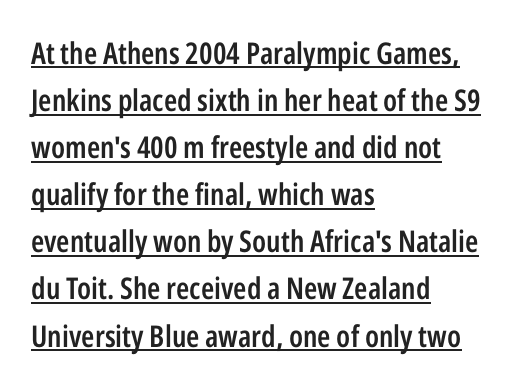
The image shows 30 px semibold, condensed sans-serif type, upright; set left-aligned, normal line spacing (1.57x), normal letter spacing, underlined; low stroke contrast and a medium x-height.
